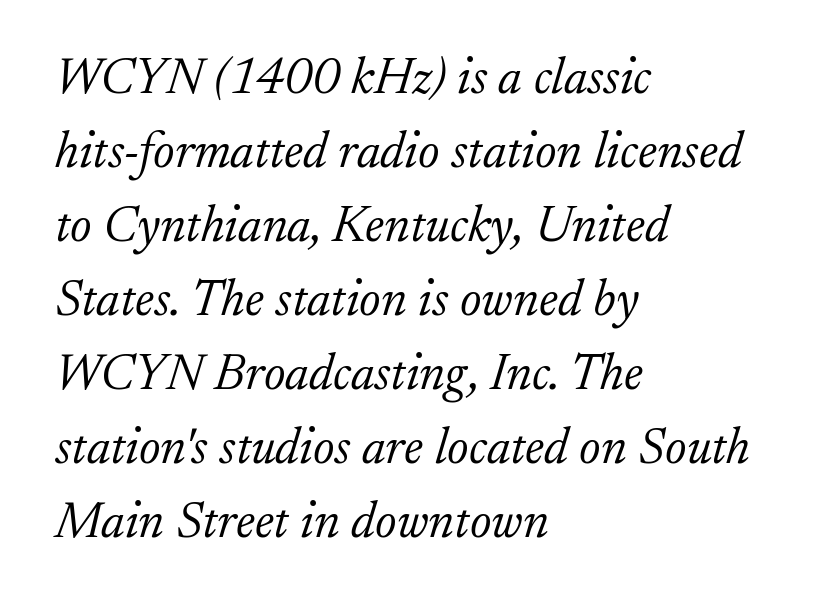
Q: Is the text bold? A: No.
Q: Is the text italic (slanted)? A: Yes, it leans right by about 17 degrees.
Q: Is the typeface a serif or a sans-serif typeface? A: Serif.
Q: Is the text underlined? A: No.
Q: How is the paragraph aligned? A: Left-aligned.
Q: Is the spacing between letters normal or unusually wide? A: Normal.
Q: Is the spacing between lines tight, normal or loose? A: Normal.
Q: Width (condensed, normal, or wide)? A: Normal.
Q: Stroke contrast? A: Low.
Q: x-height? A: Small.
Q: Monospaced? A: No.
